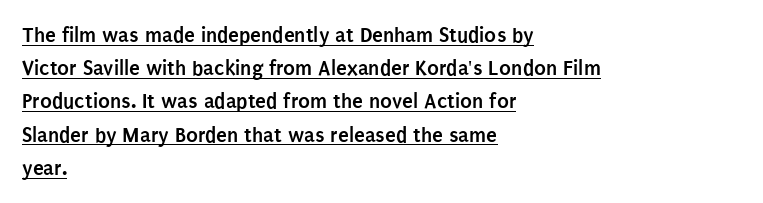
The image shows 22 px bold type, upright; set left-aligned, normal line spacing (1.51x), normal letter spacing, underlined.
